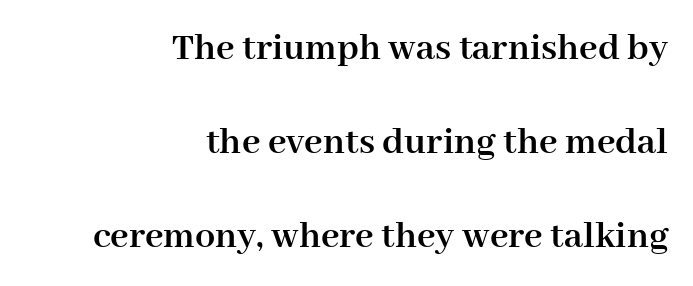
The image shows 40 px semibold serif type, upright; set right-aligned, loose line spacing (2.35x), normal letter spacing, not underlined; high stroke contrast and a medium x-height.
